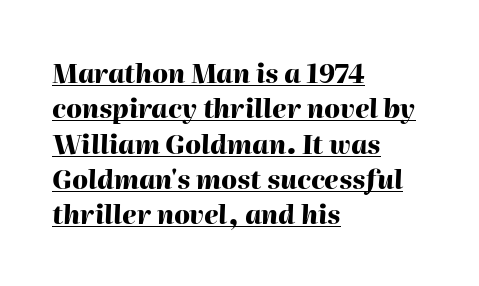
Does the weight exceed regular? Yes, all the way to bold. The rendering uses a moderate line-height, typical for paragraphs. Which margin do the lines hug? The left one — the right edge is uneven. Style check: oblique. Compared with undecorated copy, this sample adds a rule below the words.
